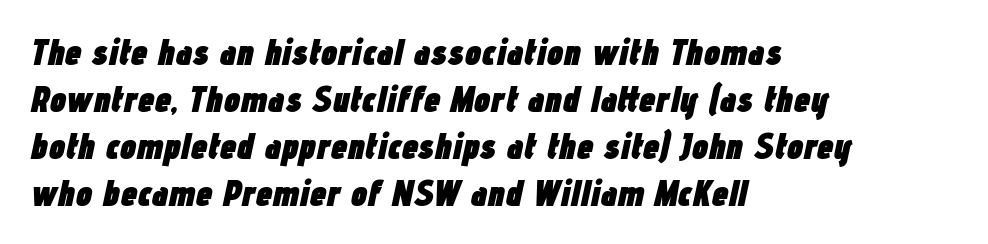
The image shows 37 px heavy, condensed type, italic (leaning right); set left-aligned, normal line spacing (1.27x), normal letter spacing, not underlined; low stroke contrast and a medium x-height.
